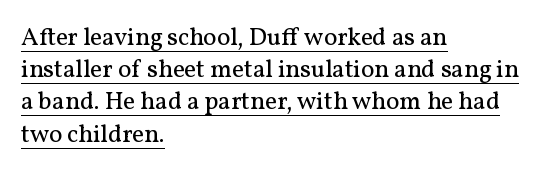
The image shows 25 px text type, upright; set left-aligned, normal line spacing (1.29x), normal letter spacing, underlined.
